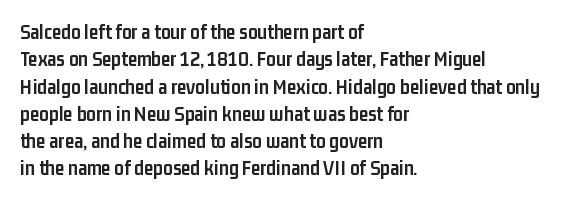
Q: Is the text bold? A: Yes.
Q: Is the text italic (slanted)? A: No, it is upright.
Q: Is the text underlined? A: No.
Q: How is the paragraph aligned? A: Left-aligned.
Q: Is the spacing between letters normal or unusually wide? A: Normal.
Q: Is the spacing between lines tight, normal or loose? A: Normal.
